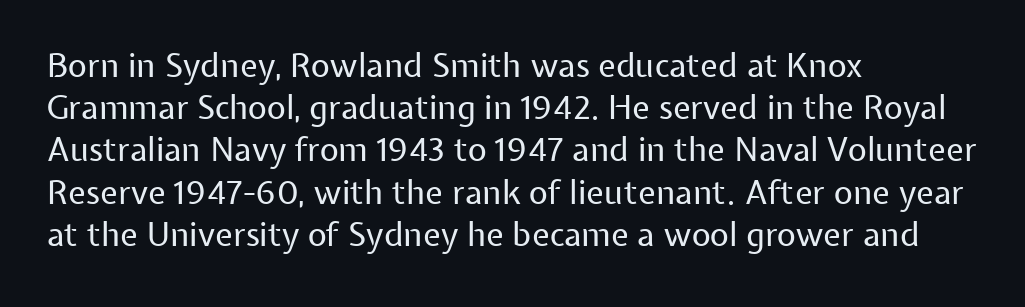
Q: Is the text bold? A: No.
Q: Is the text italic (slanted)? A: No, it is upright.
Q: Is the typeface a serif or a sans-serif typeface? A: Sans-serif.
Q: Is the text underlined? A: No.
Q: How is the paragraph aligned? A: Left-aligned.
Q: Is the spacing between letters normal or unusually wide? A: Normal.
Q: Is the spacing between lines tight, normal or loose? A: Normal.
Q: Width (condensed, normal, or wide)? A: Normal.
Q: Stroke contrast? A: Low.
Q: x-height? A: Medium.
Q: Monospaced? A: No.
